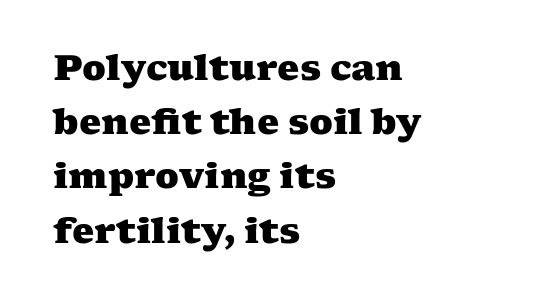
{"serif": "yes", "bold": "yes", "weight": "heavy", "width": "wide", "stroke_contrast": "medium", "x_height": "medium", "monospaced": "no", "underline": "no", "align": "left", "line_spacing": "normal", "line_spacing_ratio": 1.55, "letter_spacing": "normal", "letter_spacing_em": 0.0, "glyph_px": 35}
